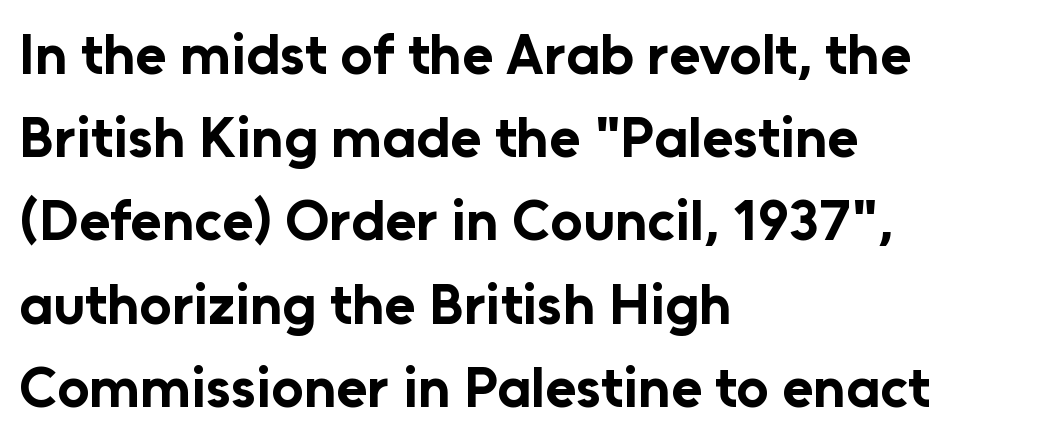
Q: Is the text bold? A: Yes.
Q: Is the text italic (slanted)? A: No, it is upright.
Q: Is the typeface a serif or a sans-serif typeface? A: Sans-serif.
Q: Is the text underlined? A: No.
Q: How is the paragraph aligned? A: Left-aligned.
Q: Is the spacing between letters normal or unusually wide? A: Normal.
Q: Is the spacing between lines tight, normal or loose? A: Normal.
Q: Width (condensed, normal, or wide)? A: Normal.
Q: Stroke contrast? A: Low.
Q: x-height? A: Medium.
Q: Monospaced? A: No.
